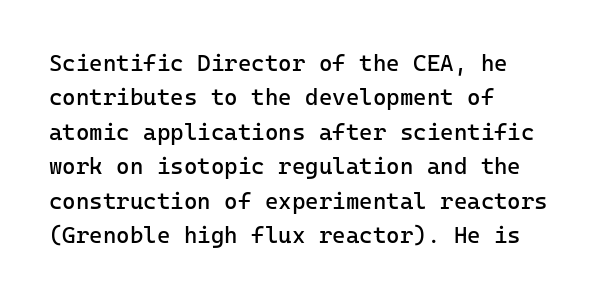
{"italic": "no", "bold": "no", "underline": "no", "align": "left", "line_spacing": "normal", "line_spacing_ratio": 1.5, "letter_spacing": "normal", "letter_spacing_em": 0.0, "glyph_px": 23}
